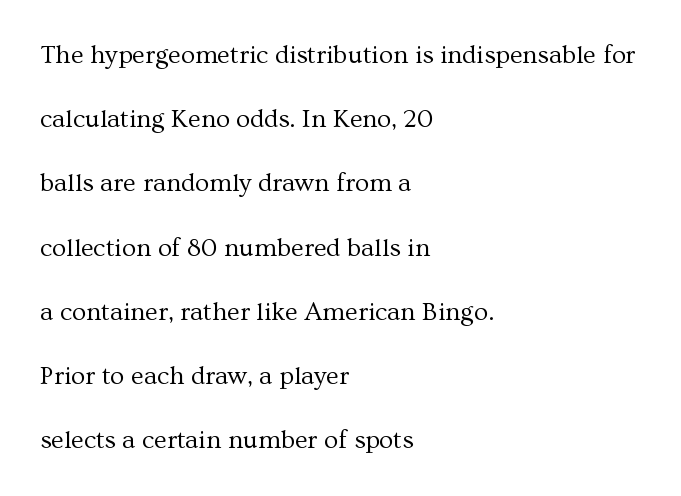
The paragraph has a hard left edge and a soft right edge. Default kerning and tracking; the words read as compact shapes. The leading is generous, giving the passage an open texture. The cut favours lightness, reaching ordinary text weight at its darkest. A clean baseline with only descenders dipping below it.
